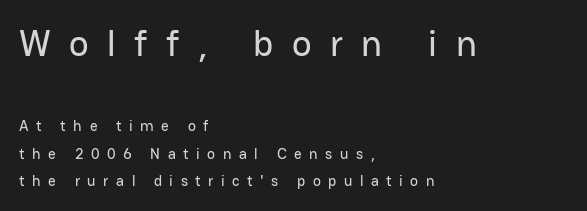
The image shows 37 px sans-serif type, upright; set left-aligned, line spacing 1.83x, unusually wide letter spacing (+0.5 em), not underlined; the first (top) block is 2.47x larger; low stroke contrast and a medium x-height.
